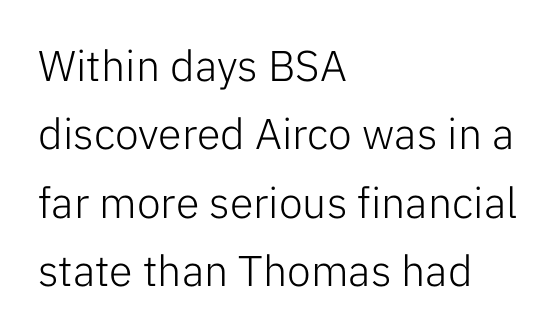
The line-height multiplier appears to be the usual default. The passage shown is typed in a proportional face where columns would drift. This is roman type, the default non-slanted kind. Line beginnings align vertically; line endings do not. Bare-footed words on every line. The glyphs in this specimen are sans serif.
